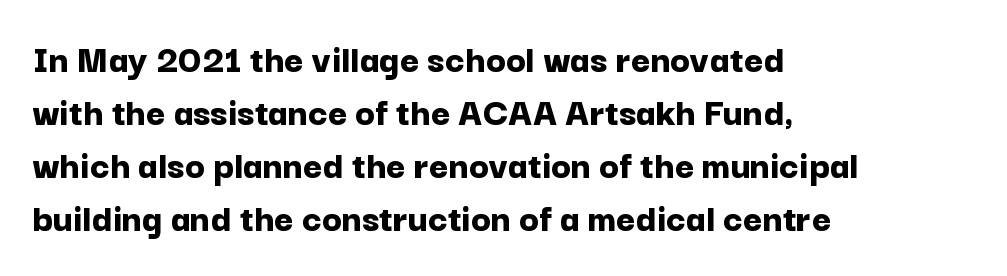
Q: Is the text bold? A: Yes.
Q: Is the text italic (slanted)? A: No, it is upright.
Q: Is the typeface a serif or a sans-serif typeface? A: Sans-serif.
Q: Is the text underlined? A: No.
Q: How is the paragraph aligned? A: Left-aligned.
Q: Is the spacing between letters normal or unusually wide? A: Normal.
Q: Is the spacing between lines tight, normal or loose? A: Normal.
Q: Width (condensed, normal, or wide)? A: Normal.
Q: Stroke contrast? A: Low.
Q: x-height? A: Medium.
Q: Monospaced? A: No.
